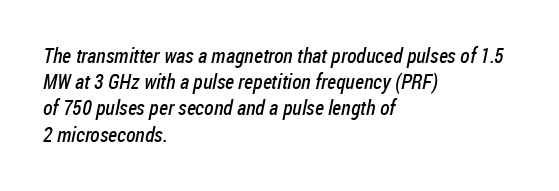
{"bold": "no", "underline": "no", "align": "left", "line_spacing": "normal", "line_spacing_ratio": 1.25, "letter_spacing": "normal", "letter_spacing_em": 0.0, "glyph_px": 21}
